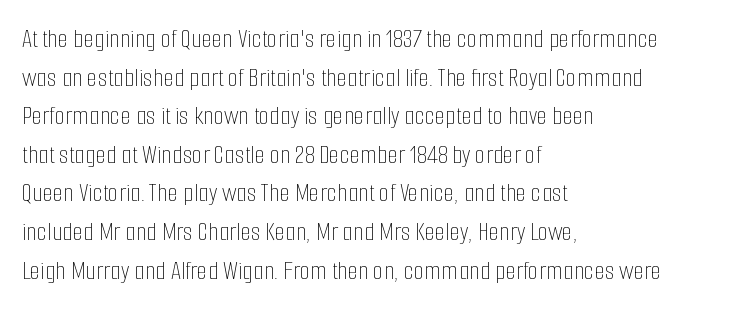
{"italic": "no", "bold": "no", "underline": "no", "align": "left", "line_spacing": "normal", "line_spacing_ratio": 1.43, "letter_spacing": "normal", "letter_spacing_em": 0.0, "glyph_px": 27}
